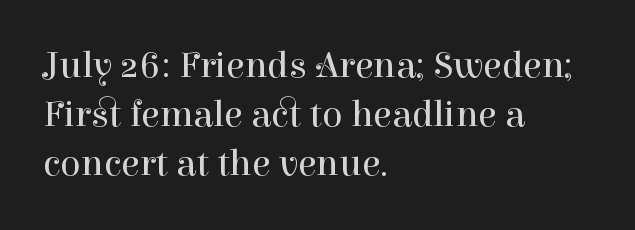
The image shows 38 px regular-weight serif type, upright; set left-aligned, normal line spacing (1.29x), normal letter spacing, not underlined; high stroke contrast and a medium x-height.
